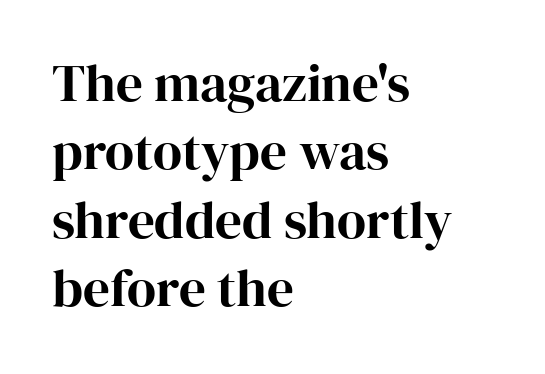
{"serif": "yes", "italic": "no", "width": "normal", "stroke_contrast": "high", "x_height": "medium", "monospaced": "no", "underline": "no", "align": "left", "line_spacing": "normal", "line_spacing_ratio": 1.29, "letter_spacing": "normal", "letter_spacing_em": 0.0, "glyph_px": 53}
